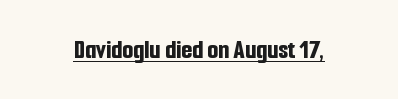
Proportional: the letters do not fall into vertical columns. Casual observation: everything's sitting right in the middle. Rendered with straight, roman letterforms. Each glyph is drawn with heavy, bold strokes. Spacing between characters is what you'd get straight out of the box. The text was rendered using a sans face with plain stroke endings.
